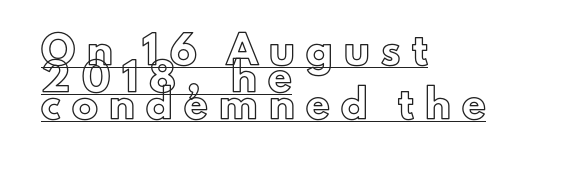
{"italic": "no", "underline": "yes", "align": "left", "line_spacing": "tight", "line_spacing_ratio": 1.04, "letter_spacing": "wide", "letter_spacing_em": 0.44, "glyph_px": 26}
